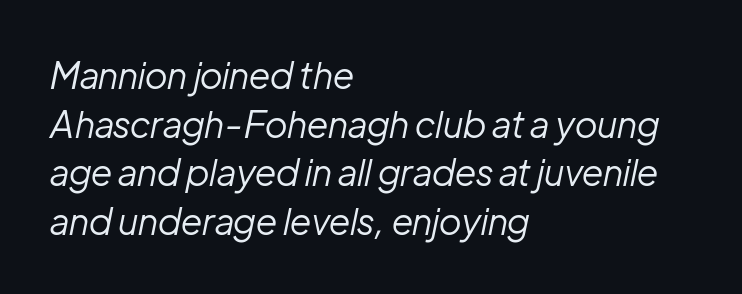
Q: Is the text bold? A: No.
Q: Is the text italic (slanted)? A: Yes, it leans right by about 12 degrees.
Q: Is the text underlined? A: No.
Q: How is the paragraph aligned? A: Left-aligned.
Q: Is the spacing between letters normal or unusually wide? A: Normal.
Q: Is the spacing between lines tight, normal or loose? A: Normal.
Q: Width (condensed, normal, or wide)? A: Normal.
Q: Stroke contrast? A: Low.
Q: x-height? A: Medium.
Q: Monospaced? A: No.
